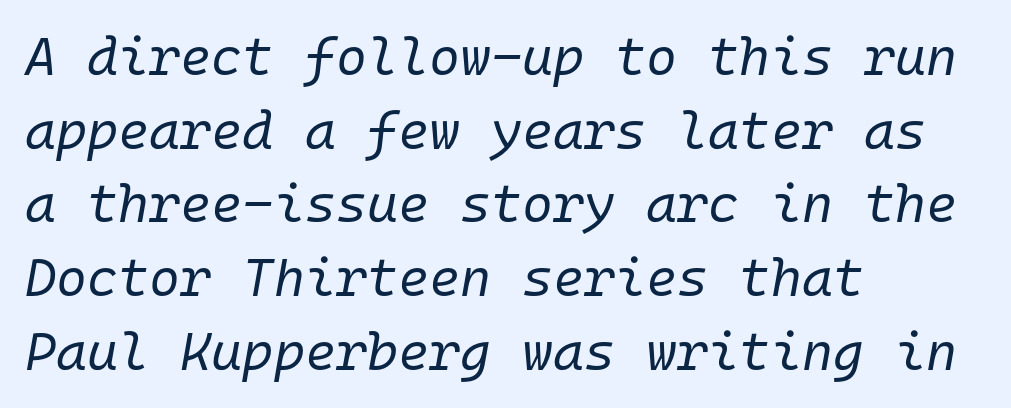
{"italic": "yes", "lean": "right", "slant_degrees": 10, "bold": "no", "weight": "regular", "width": "normal", "stroke_contrast": "low", "x_height": "medium", "monospaced": "yes", "underline": "no", "align": "left", "line_spacing": "normal", "line_spacing_ratio": 1.39, "letter_spacing": "normal", "letter_spacing_em": 0.0, "glyph_px": 53}
